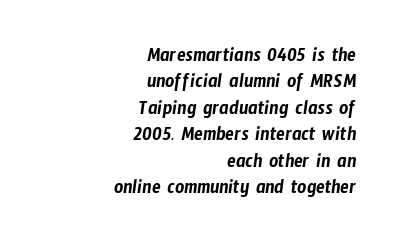
This sample uses plain, unmodified letter spacing. Which margin do the lines hug? The right one — the left edge is uneven. Leading matches the norm, producing a regular column. The words here are not underlined.
